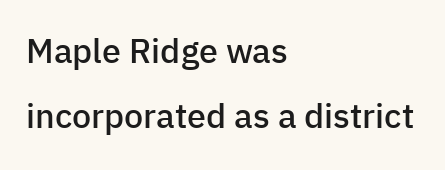
{"serif": "no", "italic": "no", "bold": "semi", "weight": "semibold", "width": "normal", "stroke_contrast": "low", "x_height": "medium", "monospaced": "no", "underline": "no", "align": "left", "line_spacing": "loose", "line_spacing_ratio": 1.92, "letter_spacing": "normal", "letter_spacing_em": 0.0, "glyph_px": 34}
